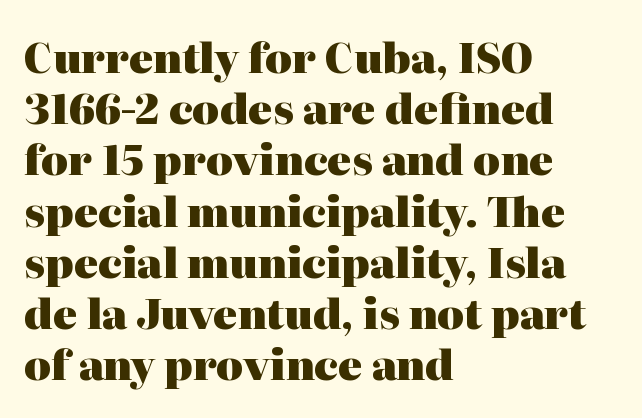
Nobody drew a line under any word here. The rendering shows small feet on the letterforms — a serif design. The type is set solid horizontally, with unmodified tracking. A student would call this left alignment; a typographer would say flush left, rag right. Looks like regular typesetting: each glyph gets only the width it needs. The space between consecutive lines is moderate.
